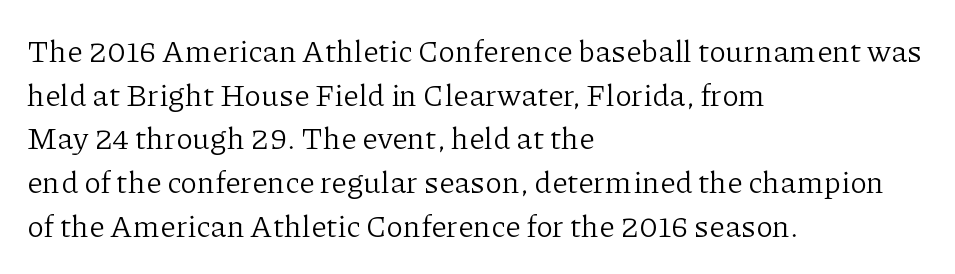
{"serif": "yes", "italic": "no", "bold": "no", "weight": "light", "width": "normal", "stroke_contrast": "low", "x_height": "medium", "monospaced": "no", "underline": "no", "align": "left", "line_spacing": "normal", "line_spacing_ratio": 1.41, "letter_spacing": "normal", "letter_spacing_em": 0.0, "glyph_px": 31}
